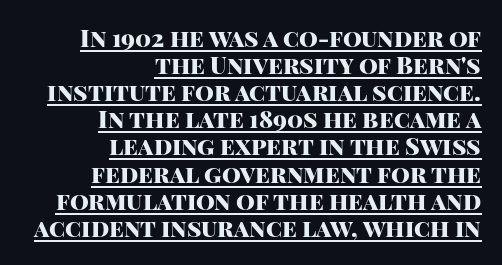
The image shows 24 px bold type, upright; set right-aligned, tight line spacing (1.13x), normal letter spacing, underlined.
